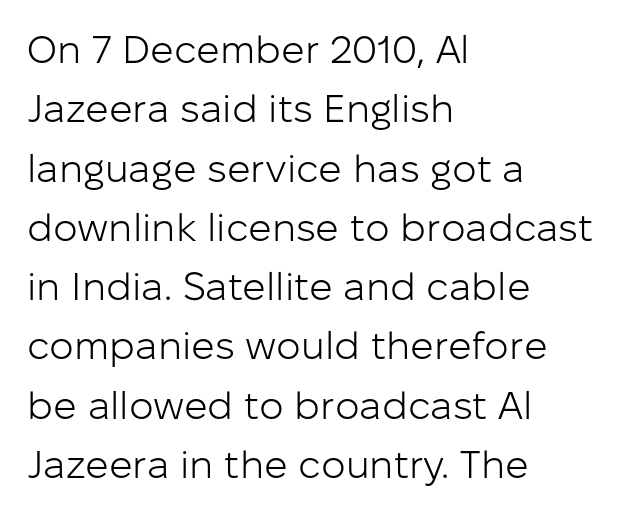
The image shows 39 px light sans-serif type, upright; set left-aligned, normal line spacing (1.52x), normal letter spacing, not underlined; low stroke contrast and a medium x-height.
